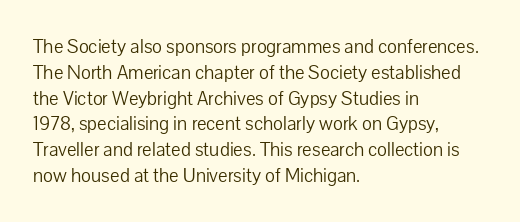
Q: Is the text bold? A: No.
Q: Is the text italic (slanted)? A: No, it is upright.
Q: Is the text underlined? A: No.
Q: How is the paragraph aligned? A: Left-aligned.
Q: Is the spacing between letters normal or unusually wide? A: Normal.
Q: Is the spacing between lines tight, normal or loose? A: Normal.
